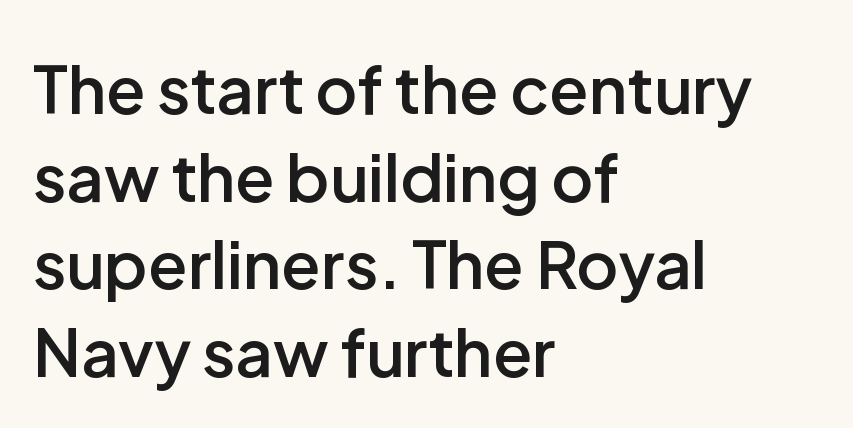
{"serif": "no", "italic": "no", "bold": "semi", "weight": "semibold", "width": "normal", "stroke_contrast": "low", "x_height": "medium", "monospaced": "no", "underline": "no", "align": "left", "line_spacing": "normal", "line_spacing_ratio": 1.35, "letter_spacing": "normal", "letter_spacing_em": 0.0, "glyph_px": 65}
